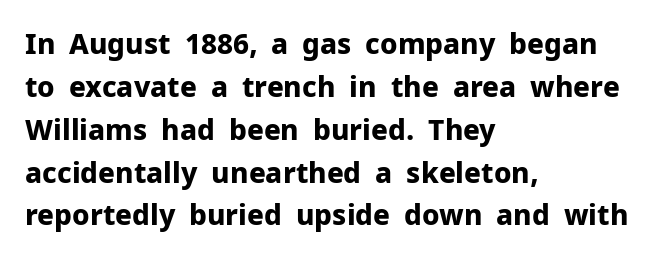
You can tell from the bare stems that sans-serif type was used. Note the varied advance widths — an 'i' is clearly narrower than an 'm'. Does the leading feel generous? No, just average. The passage shown has conventional tracking throughout. Each row of text sits above clean, open space. A roman cut, with each character standing at attention.
